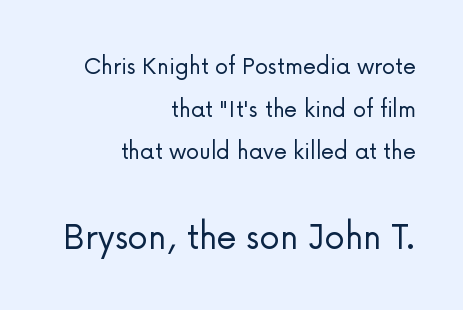
Q: Is the text bold? A: No.
Q: Is the text italic (slanted)? A: No, it is upright.
Q: Is the typeface a serif or a sans-serif typeface? A: Sans-serif.
Q: Is the text underlined? A: No.
Q: How is the paragraph aligned? A: Right-aligned.
Q: Is the spacing between letters normal or unusually wide? A: Normal.
Q: Is the spacing between lines tight, normal or loose? A: Normal.
Q: Which block of text is set in a larger size, the first (top) or the second (bottom)? A: The second (bottom) one.
Q: Width (condensed, normal, or wide)? A: Normal.
Q: Stroke contrast? A: Low.
Q: x-height? A: Medium.
Q: Monospaced? A: No.
